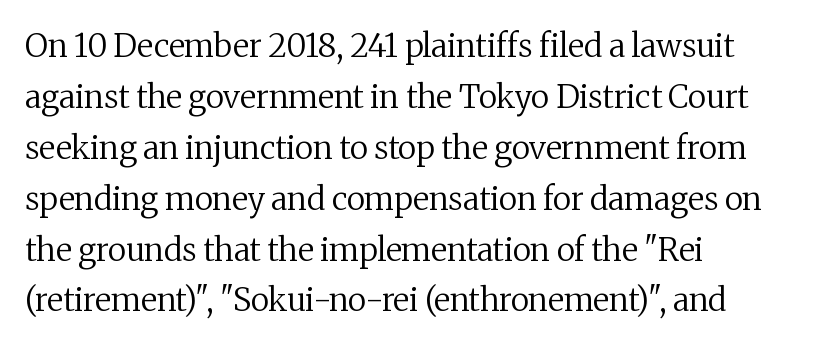
The image shows 32 px regular-weight serif type, upright; set left-aligned, normal line spacing (1.59x), normal letter spacing, not underlined; medium stroke contrast and a medium x-height.
